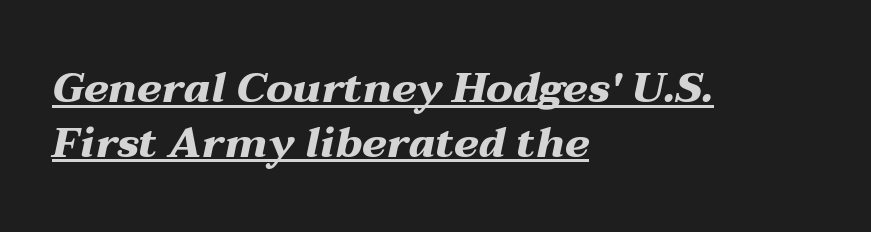
{"italic": "yes", "lean": "right", "slant_degrees": 12, "bold": "yes", "weight": "heavy", "width": "wide", "stroke_contrast": "medium", "x_height": "medium", "monospaced": "no", "underline": "yes", "align": "left", "line_spacing": "normal", "line_spacing_ratio": 1.3, "letter_spacing": "normal", "letter_spacing_em": 0.0, "glyph_px": 42}
